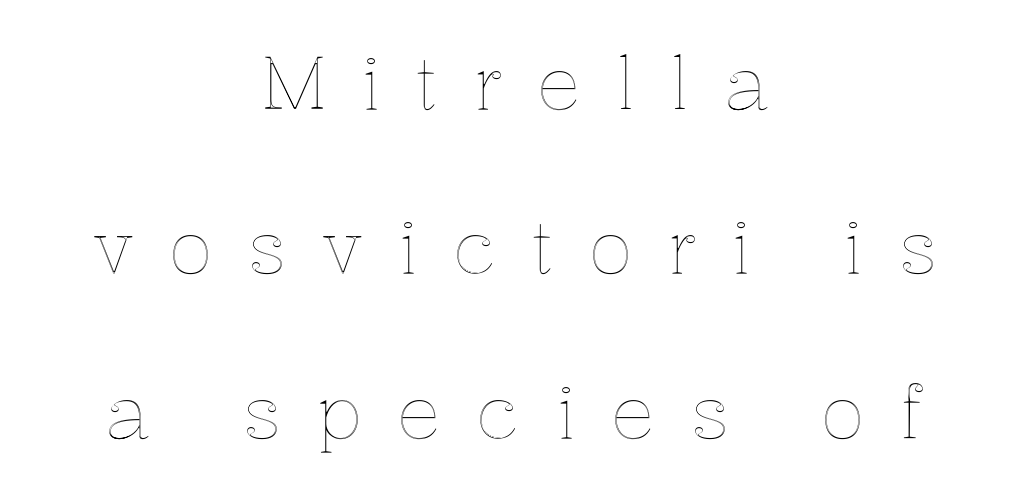
A roman cut, with each character standing at attention. Display-style spreading of the glyphs; the letterfit is very open. No word sits above an underline. Centered paragraph, ragged on both sides. These lines are rendered in a variable-pitch font.
